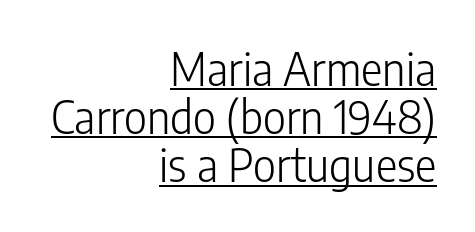
Q: Is the text bold? A: No.
Q: Is the text italic (slanted)? A: No, it is upright.
Q: Is the typeface a serif or a sans-serif typeface? A: Sans-serif.
Q: Is the text underlined? A: Yes.
Q: How is the paragraph aligned? A: Right-aligned.
Q: Is the spacing between letters normal or unusually wide? A: Normal.
Q: Is the spacing between lines tight, normal or loose? A: Tight.
Q: Width (condensed, normal, or wide)? A: Condensed.
Q: Stroke contrast? A: Low.
Q: x-height? A: Medium.
Q: Monospaced? A: No.
